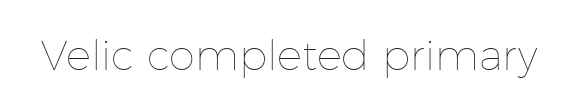
Stroke mass is kept to a normal reading level or below. The tracking reads as untouched default to a designer's eye. If you drew a line through each stem, it would be perfectly vertical. The letters advance in unequal steps, a hallmark of proportional type.
